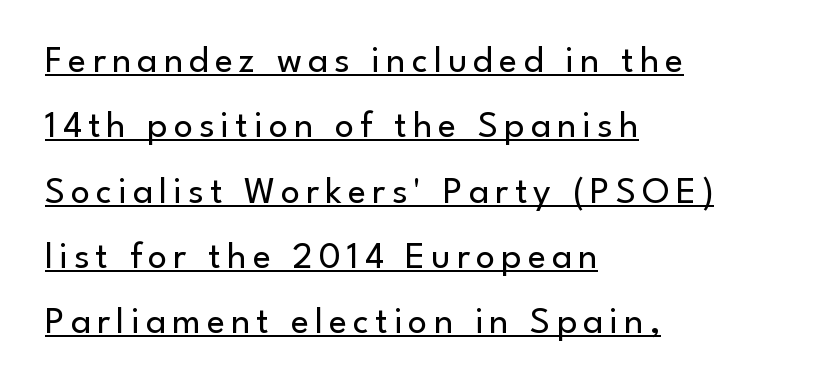
The image shows 38 px regular-weight sans-serif type, upright; set left-aligned, line spacing 1.72x, underlined; low stroke contrast and a small x-height.
